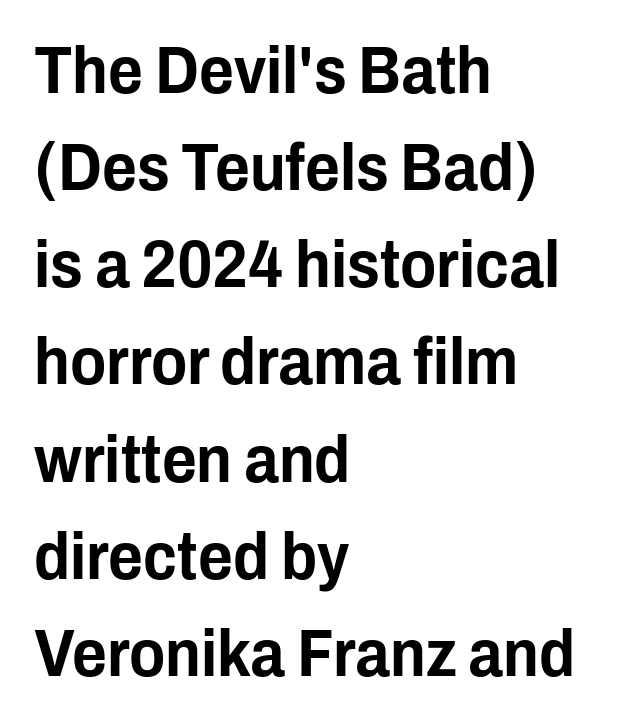
The image shows 67 px condensed sans-serif type, upright; set left-aligned, normal line spacing (1.45x), normal letter spacing, not underlined; low stroke contrast and a medium x-height.
